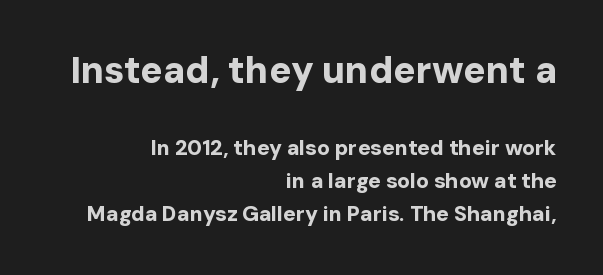
The passage shown has conventional tracking throughout. Does the type have serifs? No, each stem ends abruptly. This is the regular roman posture of the typeface. The typesetting leans heavy: a genuine bold. A normal amount of white space separates one row of letters from the next.
